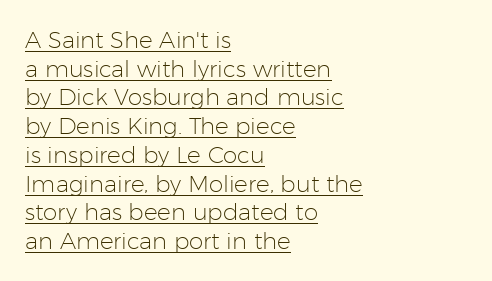
{"italic": "no", "bold": "no", "underline": "yes", "align": "left", "line_spacing": "normal", "line_spacing_ratio": 1.25, "letter_spacing": "normal", "letter_spacing_em": 0.0, "glyph_px": 23}
